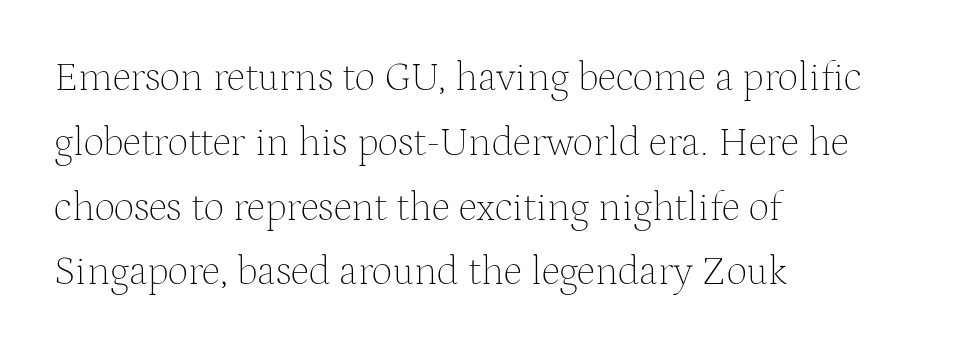
Q: Is the text bold? A: No.
Q: Is the text italic (slanted)? A: No, it is upright.
Q: Is the typeface a serif or a sans-serif typeface? A: Serif.
Q: Is the text underlined? A: No.
Q: How is the paragraph aligned? A: Left-aligned.
Q: Is the spacing between letters normal or unusually wide? A: Normal.
Q: Is the spacing between lines tight, normal or loose? A: Normal.
Q: Width (condensed, normal, or wide)? A: Normal.
Q: Stroke contrast? A: Medium.
Q: x-height? A: Medium.
Q: Monospaced? A: No.
